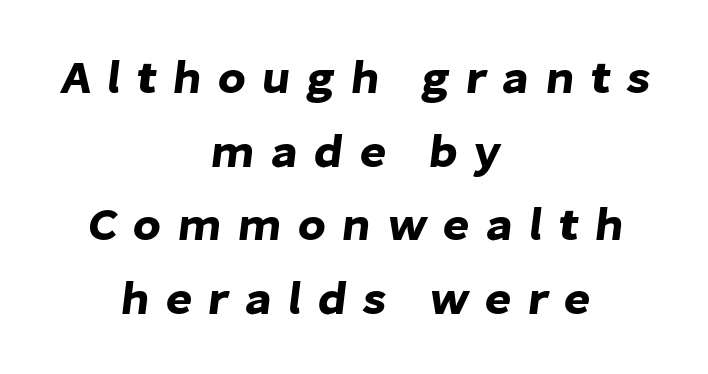
Q: Is the typeface a serif or a sans-serif typeface? A: Sans-serif.
Q: Is the text underlined? A: No.
Q: How is the paragraph aligned? A: Centered.
Q: Is the spacing between letters normal or unusually wide? A: Unusually wide.
Q: Is the spacing between lines tight, normal or loose? A: Normal.
Q: Width (condensed, normal, or wide)? A: Normal.
Q: Stroke contrast? A: Low.
Q: x-height? A: Medium.
Q: Monospaced? A: No.
